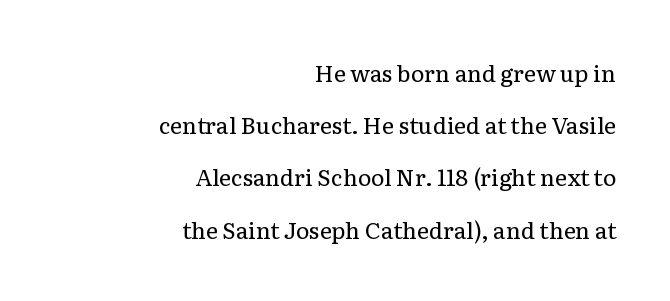
Q: Is the text bold? A: No.
Q: Is the text italic (slanted)? A: No, it is upright.
Q: Is the text underlined? A: No.
Q: How is the paragraph aligned? A: Right-aligned.
Q: Is the spacing between letters normal or unusually wide? A: Normal.
Q: Is the spacing between lines tight, normal or loose? A: Loose.
